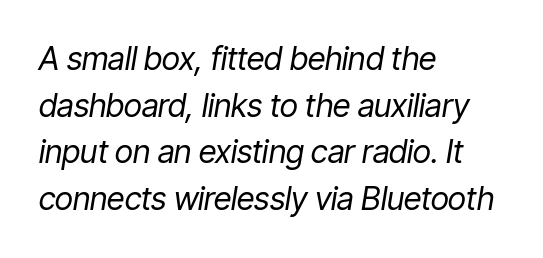
The image shows 32 px regular-weight, condensed type, italic (leaning right); set left-aligned, normal line spacing (1.46x), normal letter spacing, not underlined; low stroke contrast and a medium x-height.
